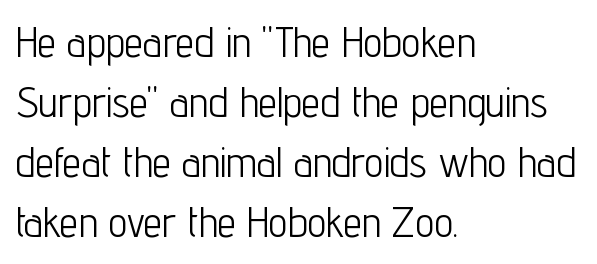
Check under the words: just untouched page. Whoever set this chose a conventional vertical rhythm. You could call the tracking neutral — neither tight nor loose. Visually the block forms a straight wall on the left and a jagged coastline on the right. The lettering holds an erect, upright posture throughout. Think of a printed novel: that variable character pitch is what you see here.
